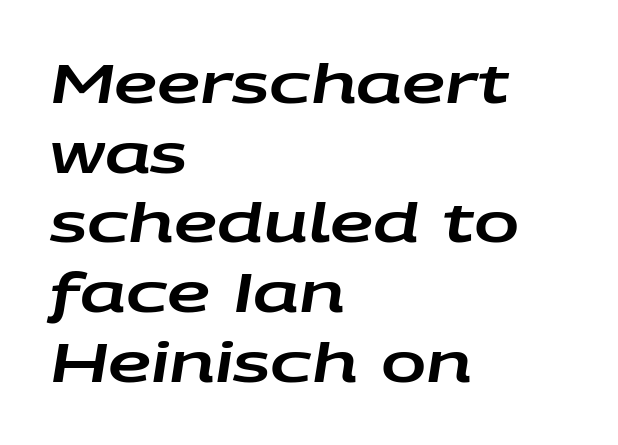
Q: Is the text italic (slanted)? A: Yes, it leans right by about 9 degrees.
Q: Is the text underlined? A: No.
Q: How is the paragraph aligned? A: Left-aligned.
Q: Is the spacing between letters normal or unusually wide? A: Normal.
Q: Is the spacing between lines tight, normal or loose? A: Normal.
Q: Width (condensed, normal, or wide)? A: Wide.
Q: Stroke contrast? A: Low.
Q: x-height? A: Large.
Q: Monospaced? A: No.
